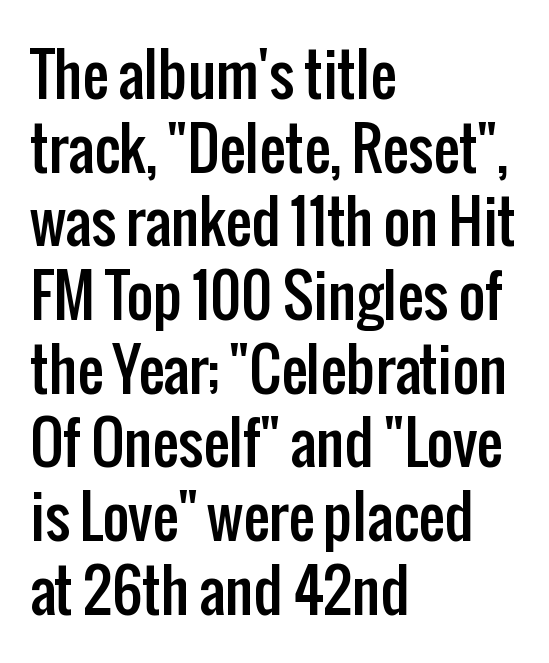
{"serif": "no", "italic": "no", "width": "condensed", "stroke_contrast": "low", "x_height": "medium", "monospaced": "no", "underline": "no", "align": "left", "line_spacing": "normal", "line_spacing_ratio": 1.27, "letter_spacing": "normal", "letter_spacing_em": 0.0, "glyph_px": 58}
